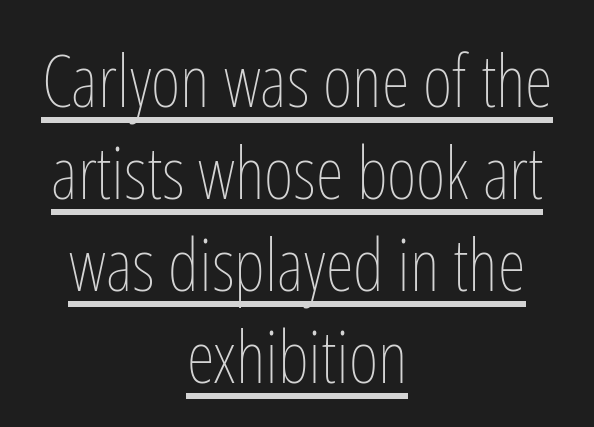
Q: Is the text bold? A: No.
Q: Is the text italic (slanted)? A: No, it is upright.
Q: Is the text underlined? A: Yes.
Q: How is the paragraph aligned? A: Centered.
Q: Is the spacing between letters normal or unusually wide? A: Normal.
Q: Is the spacing between lines tight, normal or loose? A: Normal.
Q: Width (condensed, normal, or wide)? A: Condensed.
Q: Stroke contrast? A: Low.
Q: x-height? A: Medium.
Q: Monospaced? A: No.
